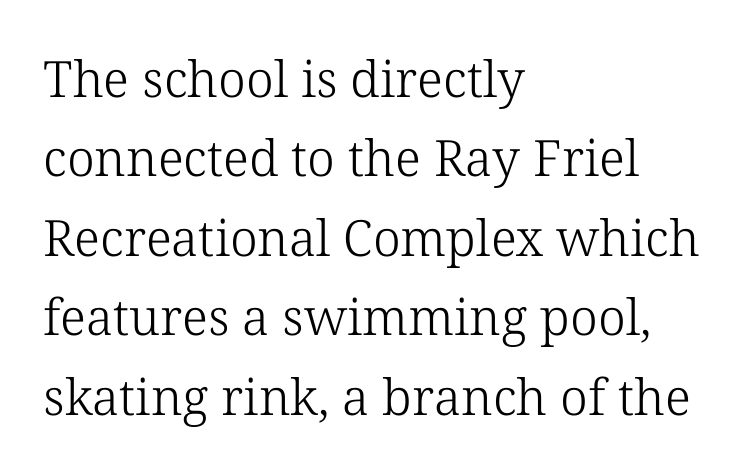
The image shows 50 px light serif type, upright; set left-aligned, normal line spacing (1.59x), normal letter spacing, not underlined; low stroke contrast and a medium x-height.
